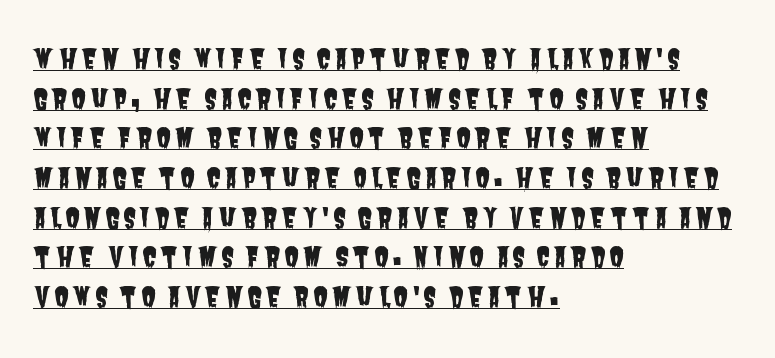
The image shows 27 px text type; set left-aligned, normal line spacing (1.47x), underlined.
